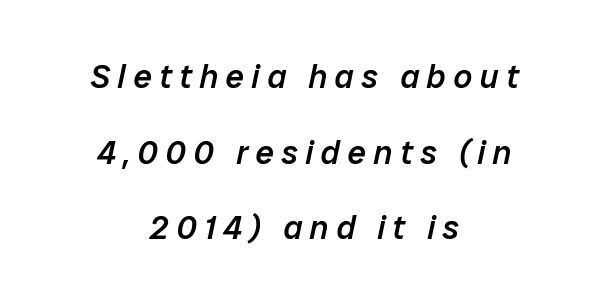
The image shows 33 px semibold type, italic (leaning right); set centered, loose line spacing (2.29x), unusually wide letter spacing (+0.23 em), not underlined; low stroke contrast and a medium x-height.
